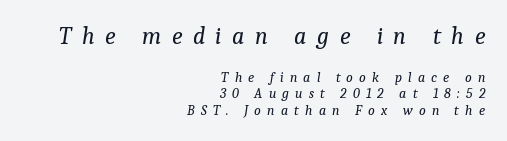
The lines are quadded right. Letters rest on an invisible, unmarked baseline. The cut favours lightness, reaching ordinary text weight at its darkest. The tracking reads as deliberately expanded to a designer's eye. The font's italic variant was chosen for this text.
